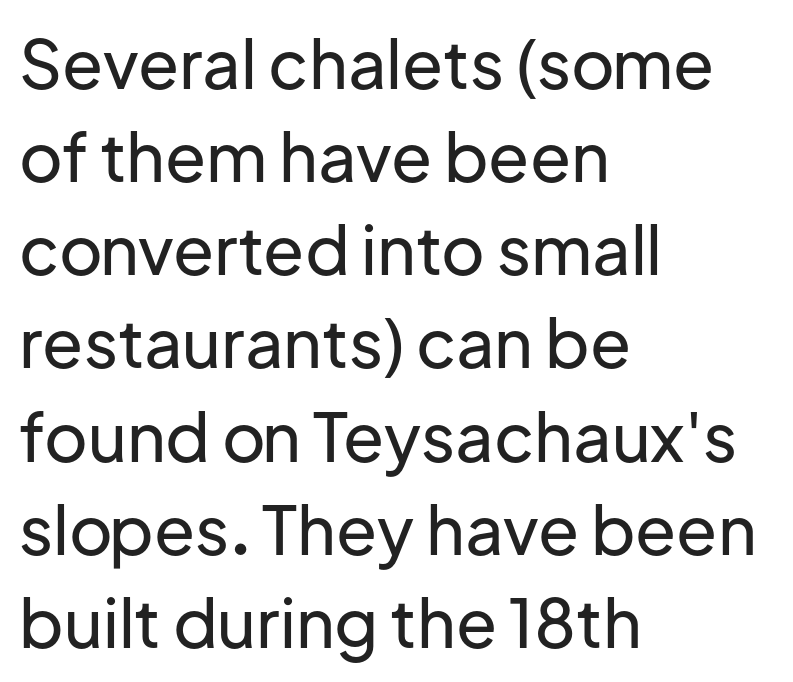
Q: Is the text italic (slanted)? A: No, it is upright.
Q: Is the typeface a serif or a sans-serif typeface? A: Sans-serif.
Q: Is the text underlined? A: No.
Q: How is the paragraph aligned? A: Left-aligned.
Q: Is the spacing between letters normal or unusually wide? A: Normal.
Q: Is the spacing between lines tight, normal or loose? A: Normal.
Q: Width (condensed, normal, or wide)? A: Normal.
Q: Stroke contrast? A: Low.
Q: x-height? A: Medium.
Q: Monospaced? A: No.
